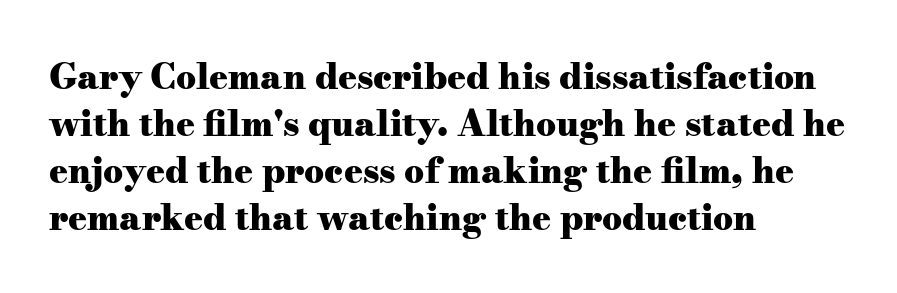
Q: Is the text bold? A: Yes.
Q: Is the text italic (slanted)? A: No, it is upright.
Q: Is the typeface a serif or a sans-serif typeface? A: Serif.
Q: Is the text underlined? A: No.
Q: How is the paragraph aligned? A: Left-aligned.
Q: Is the spacing between letters normal or unusually wide? A: Normal.
Q: Is the spacing between lines tight, normal or loose? A: Normal.
Q: Width (condensed, normal, or wide)? A: Wide.
Q: Stroke contrast? A: Medium.
Q: x-height? A: Small.
Q: Monospaced? A: No.
